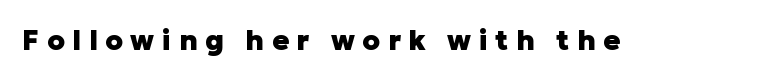
Style check: upright. Here the glyphs are tracked loosely, breaking word shapes into spaced letters. Pretty heavy lettering here — definitely bold. Bare-footed words on every line. Here the designer chose a conventional face with non-uniform glyph widths. Regarding serifs, this sample does without them.
